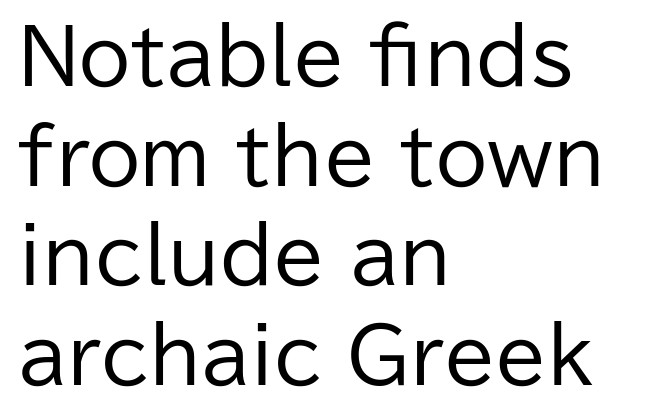
Q: Is the text bold? A: No.
Q: Is the text italic (slanted)? A: No, it is upright.
Q: Is the typeface a serif or a sans-serif typeface? A: Sans-serif.
Q: Is the text underlined? A: No.
Q: How is the paragraph aligned? A: Left-aligned.
Q: Is the spacing between letters normal or unusually wide? A: Normal.
Q: Is the spacing between lines tight, normal or loose? A: Normal.
Q: Width (condensed, normal, or wide)? A: Normal.
Q: Stroke contrast? A: Low.
Q: x-height? A: Medium.
Q: Monospaced? A: No.
